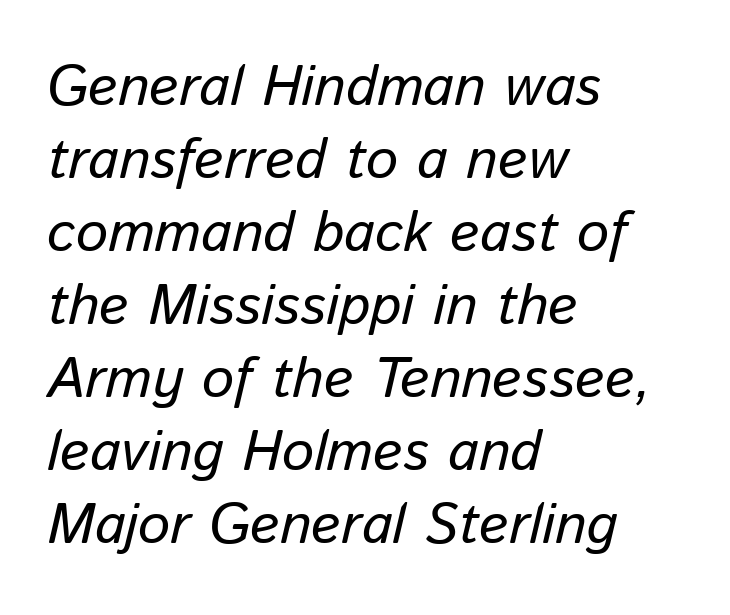
You could not count columns in this text — the font is proportionally spaced. Inter-character spacing is left at the font's built-in metrics. The vertical gap from one line to the next is medium. Notice how the passage keeps a crisp vertical edge on the left only. Beneath every word, the page is bare. The font's italic variant was chosen for this text.
